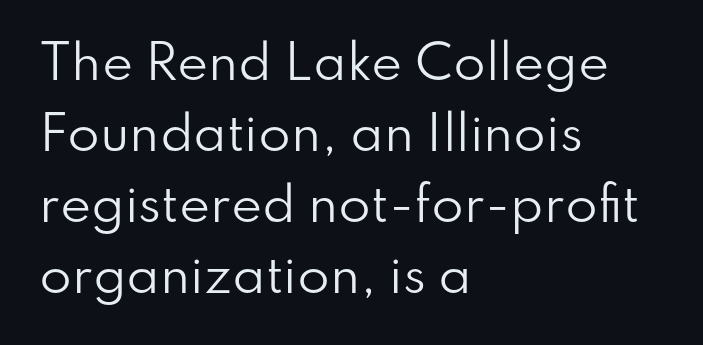
Q: Is the text bold? A: No.
Q: Is the text italic (slanted)? A: No, it is upright.
Q: Is the typeface a serif or a sans-serif typeface? A: Sans-serif.
Q: Is the text underlined? A: No.
Q: How is the paragraph aligned? A: Left-aligned.
Q: Is the spacing between letters normal or unusually wide? A: Normal.
Q: Is the spacing between lines tight, normal or loose? A: Normal.
Q: Width (condensed, normal, or wide)? A: Normal.
Q: Stroke contrast? A: Low.
Q: x-height? A: Small.
Q: Monospaced? A: No.
